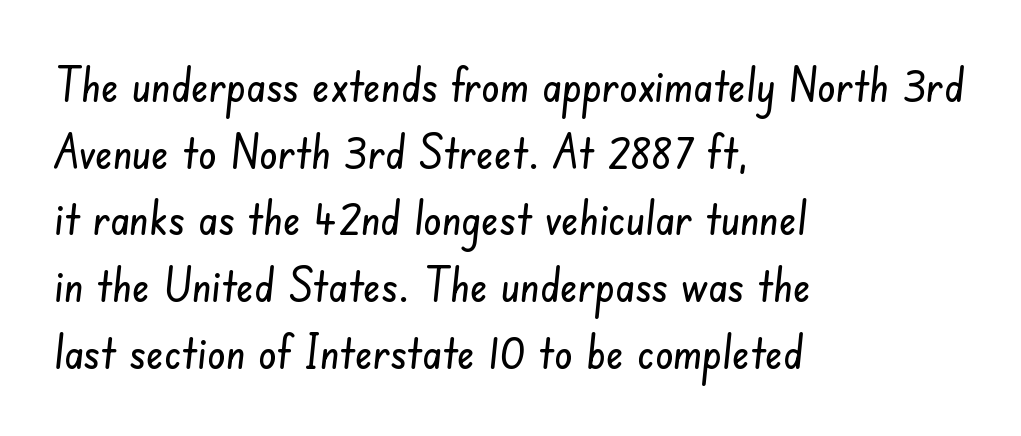
{"serif": "no", "width": "condensed", "stroke_contrast": "low", "x_height": "small", "monospaced": "no", "underline": "no", "align": "left", "line_spacing": "normal", "line_spacing_ratio": 1.45, "letter_spacing": "normal", "letter_spacing_em": 0.0, "glyph_px": 46}
